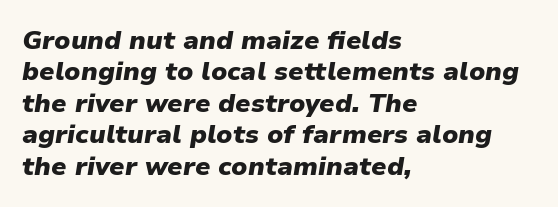
The image shows 26 px bold type, italic (leaning right); set left-aligned, line spacing 1.21x, normal letter spacing, not underlined.
